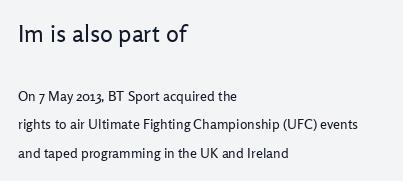
Q: Is the text bold? A: No.
Q: Is the text italic (slanted)? A: No, it is upright.
Q: Is the text underlined? A: No.
Q: How is the paragraph aligned? A: Left-aligned.
Q: Is the spacing between letters normal or unusually wide? A: Normal.
Q: Is the spacing between lines tight, normal or loose? A: Loose.
Q: Which block of text is set in a larger size, the first (top) or the second (bottom)? A: The first (top) one.
